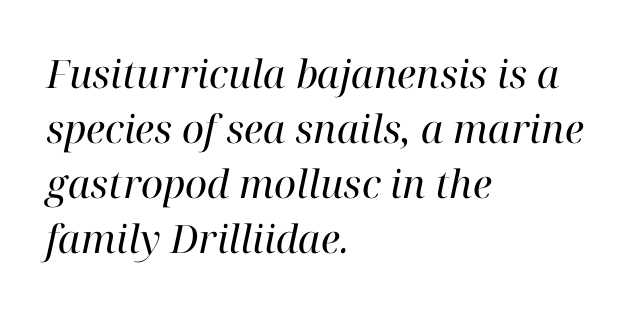
Q: Is the text bold? A: No.
Q: Is the text italic (slanted)? A: Yes, it leans right by about 12 degrees.
Q: Is the typeface a serif or a sans-serif typeface? A: Serif.
Q: Is the text underlined? A: No.
Q: How is the paragraph aligned? A: Left-aligned.
Q: Is the spacing between letters normal or unusually wide? A: Normal.
Q: Is the spacing between lines tight, normal or loose? A: Normal.
Q: Width (condensed, normal, or wide)? A: Normal.
Q: Stroke contrast? A: High.
Q: x-height? A: Medium.
Q: Monospaced? A: No.
